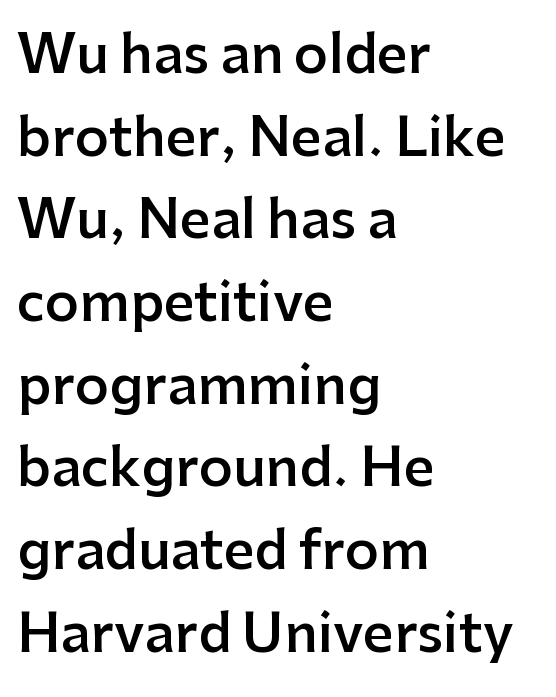
{"serif": "no", "italic": "no", "bold": "semi", "weight": "semibold", "width": "normal", "stroke_contrast": "low", "x_height": "medium", "monospaced": "no", "underline": "no", "align": "left", "line_spacing": "normal", "line_spacing_ratio": 1.56, "letter_spacing": "normal", "letter_spacing_em": 0.0, "glyph_px": 53}
